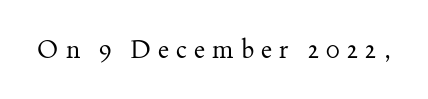
Letter spacing: wide. Anything drawn beneath the words? Only blank space. The font's upright variant was chosen for this text. The characters are drawn with everyday or finer stroke widths.
